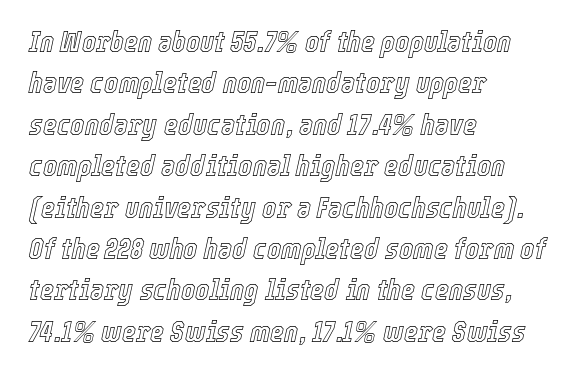
{"italic": "yes", "lean": "right", "slant_degrees": 12, "width": "condensed", "x_height": "medium", "monospaced": "no", "underline": "no", "align": "left", "line_spacing": "normal", "line_spacing_ratio": 1.38, "letter_spacing": "normal", "letter_spacing_em": 0.0, "glyph_px": 30}
